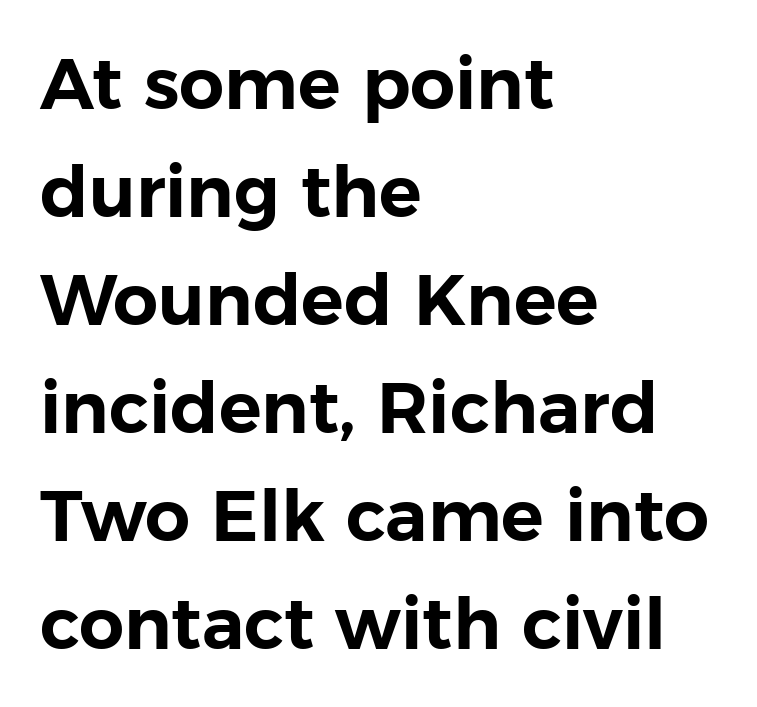
The image shows 71 px sans-serif type, upright; set left-aligned, normal line spacing (1.52x), normal letter spacing, not underlined; low stroke contrast and a medium x-height.
